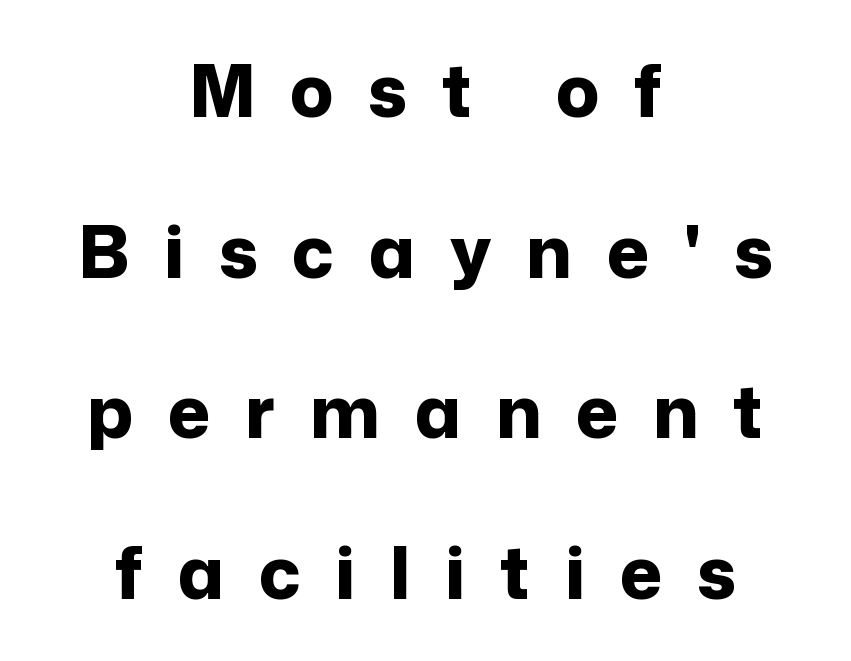
The image shows 72 px bold sans-serif type, upright; set centered, loose line spacing (2.23x), unusually wide letter spacing (+0.48 em), not underlined; low stroke contrast and a medium x-height.
